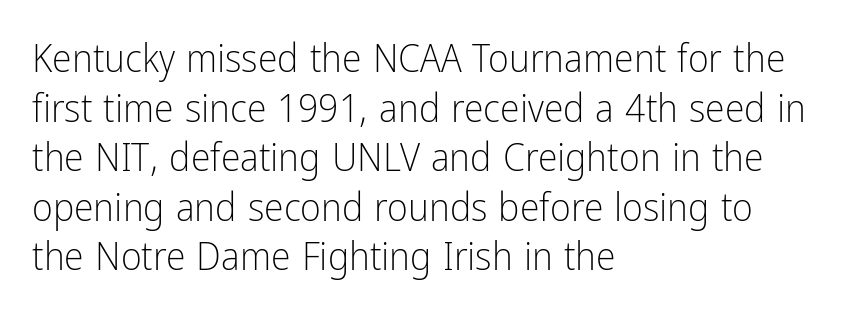
Q: Is the text bold? A: No.
Q: Is the text italic (slanted)? A: No, it is upright.
Q: Is the typeface a serif or a sans-serif typeface? A: Sans-serif.
Q: Is the text underlined? A: No.
Q: How is the paragraph aligned? A: Left-aligned.
Q: Is the spacing between letters normal or unusually wide? A: Normal.
Q: Width (condensed, normal, or wide)? A: Condensed.
Q: Stroke contrast? A: Low.
Q: x-height? A: Medium.
Q: Monospaced? A: No.
